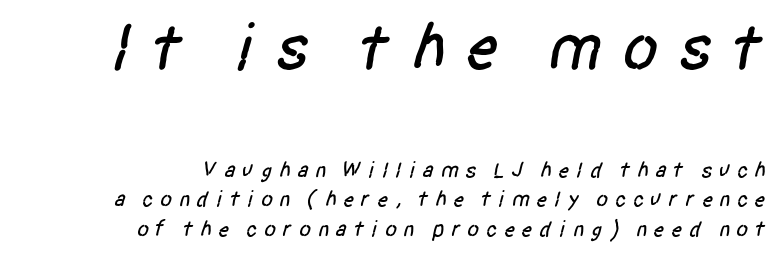
Q: Is the typeface a serif or a sans-serif typeface? A: Sans-serif.
Q: Is the text underlined? A: No.
Q: How is the paragraph aligned? A: Right-aligned.
Q: Is the spacing between letters normal or unusually wide? A: Unusually wide.
Q: Is the spacing between lines tight, normal or loose? A: Normal.
Q: Which block of text is set in a larger size, the first (top) or the second (bottom)? A: The first (top) one.
Q: Width (condensed, normal, or wide)? A: Condensed.
Q: Stroke contrast? A: Low.
Q: x-height? A: Large.
Q: Monospaced? A: No.
